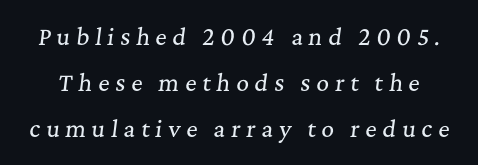
{"italic": "yes", "lean": "right", "slant_degrees": 7, "underline": "no", "line_spacing": "loose", "line_spacing_ratio": 2.1, "letter_spacing": "wide", "letter_spacing_em": 0.26, "glyph_px": 22}
